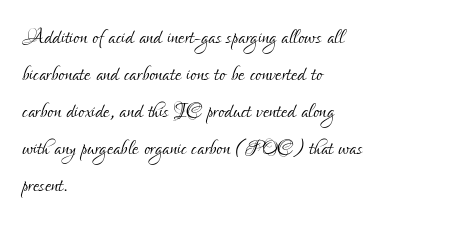
These lines keep a tight, regular rhythm from letter to letter. Is the stroke heavy? The answer is a plain regular-or-lighter. The passage shown stacks its lines at a standard gap.
